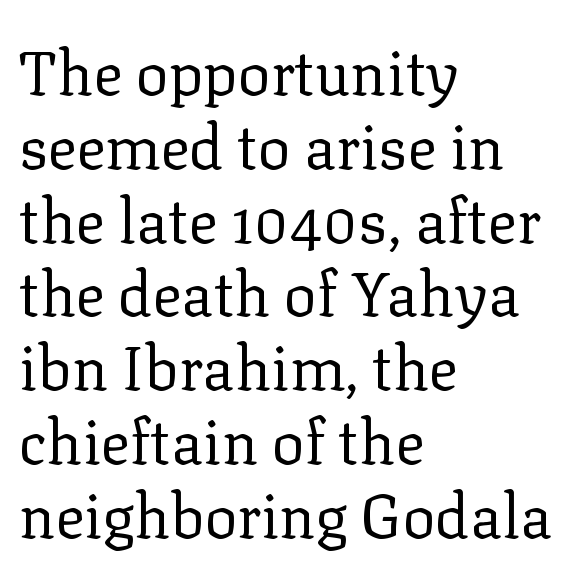
{"serif": "yes", "italic": "no", "bold": "no", "weight": "regular", "width": "normal", "stroke_contrast": "low", "x_height": "medium", "monospaced": "no", "underline": "no", "align": "left", "line_spacing_ratio": 1.21, "letter_spacing": "normal", "letter_spacing_em": 0.0, "glyph_px": 61}
